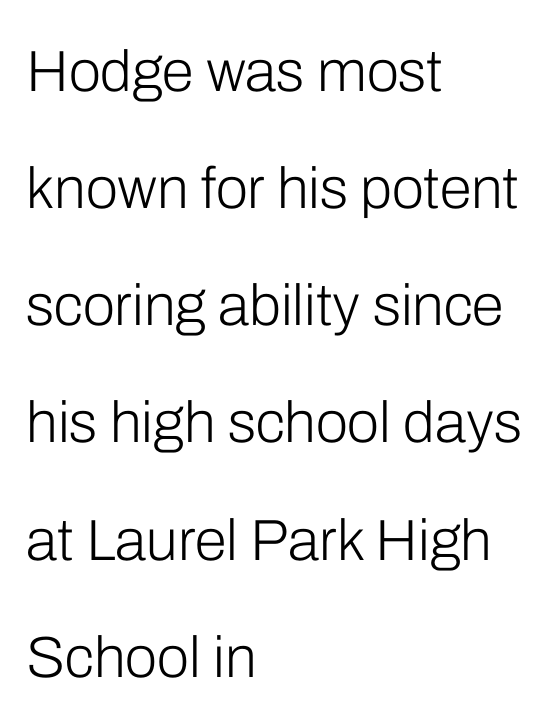
A classic flush-left, rag-right setting is used for this passage. Inter-character spacing is left at the font's built-in metrics. The foot of each line stays bare and open. Is the stroke heavy? The answer is a plain regular-or-lighter.
